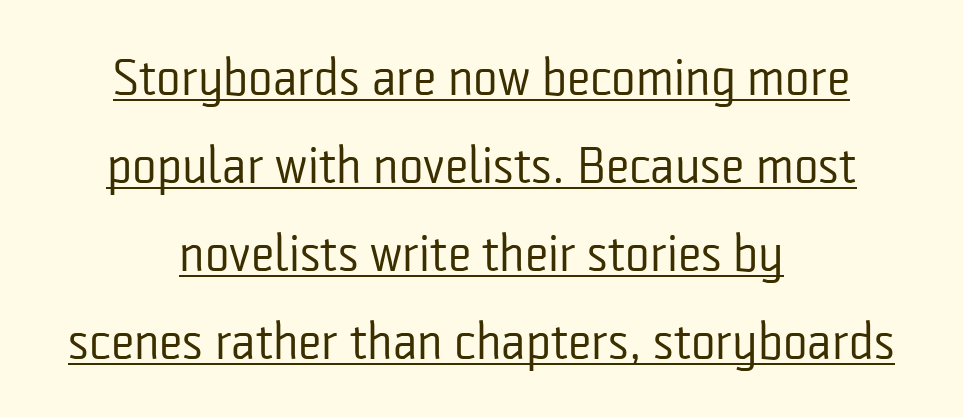
Q: Is the text bold? A: No.
Q: Is the text italic (slanted)? A: No, it is upright.
Q: Is the typeface a serif or a sans-serif typeface? A: Sans-serif.
Q: Is the text underlined? A: Yes.
Q: How is the paragraph aligned? A: Centered.
Q: Is the spacing between letters normal or unusually wide? A: Normal.
Q: Is the spacing between lines tight, normal or loose? A: Normal.
Q: Width (condensed, normal, or wide)? A: Condensed.
Q: Stroke contrast? A: Low.
Q: x-height? A: Medium.
Q: Monospaced? A: No.
